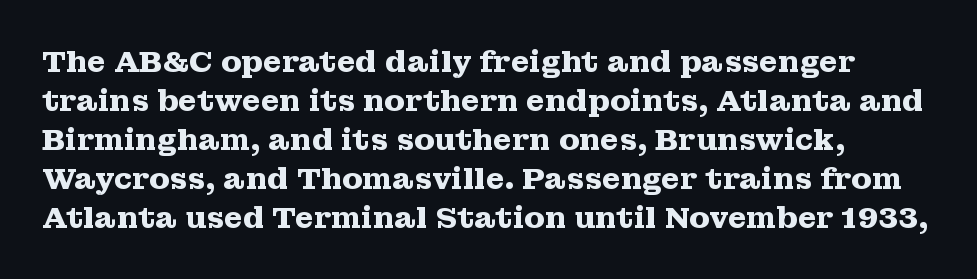
The image shows 30 px heavy, wide serif type, upright; set left-aligned, normal line spacing (1.3x), normal letter spacing, not underlined; medium stroke contrast and a medium x-height.
